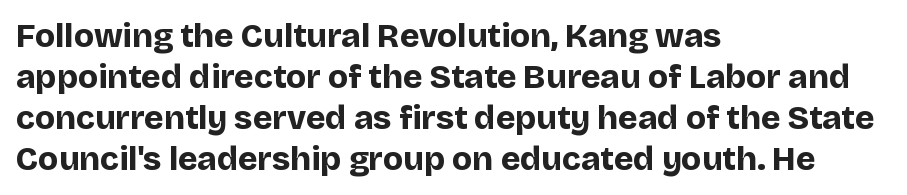
Q: Is the text bold? A: Yes.
Q: Is the text italic (slanted)? A: No, it is upright.
Q: Is the typeface a serif or a sans-serif typeface? A: Sans-serif.
Q: Is the text underlined? A: No.
Q: How is the paragraph aligned? A: Left-aligned.
Q: Is the spacing between letters normal or unusually wide? A: Normal.
Q: Width (condensed, normal, or wide)? A: Normal.
Q: Stroke contrast? A: Low.
Q: x-height? A: Large.
Q: Monospaced? A: No.
